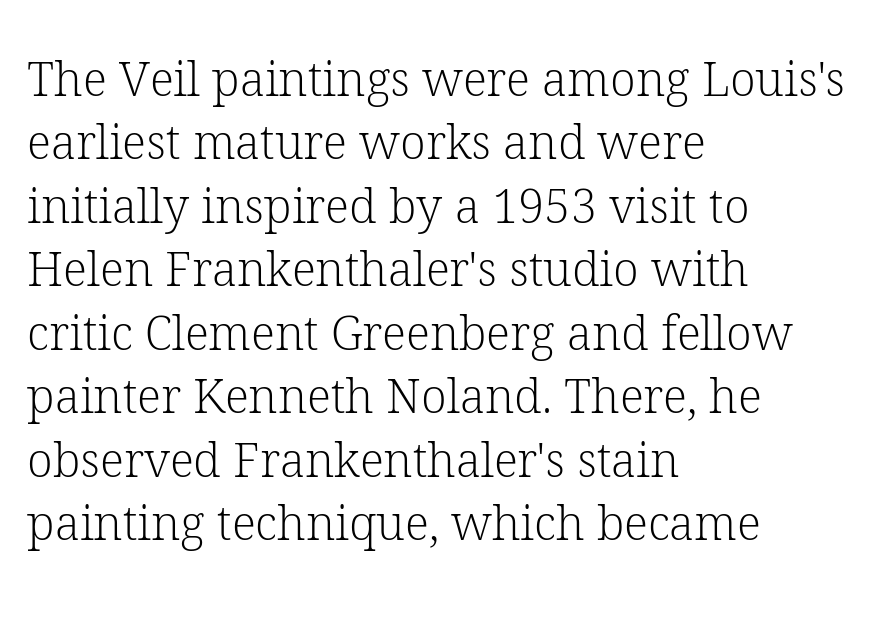
{"serif": "yes", "italic": "no", "bold": "no", "weight": "light", "width": "normal", "stroke_contrast": "low", "x_height": "medium", "monospaced": "no", "underline": "no", "align": "left", "line_spacing": "normal", "line_spacing_ratio": 1.35, "letter_spacing": "normal", "letter_spacing_em": 0.0, "glyph_px": 47}
